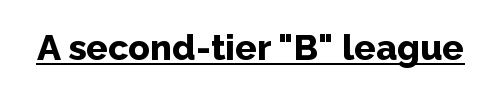
The image shows 36 px bold sans-serif type, upright; set normal letter spacing, underlined; low stroke contrast and a medium x-height.
